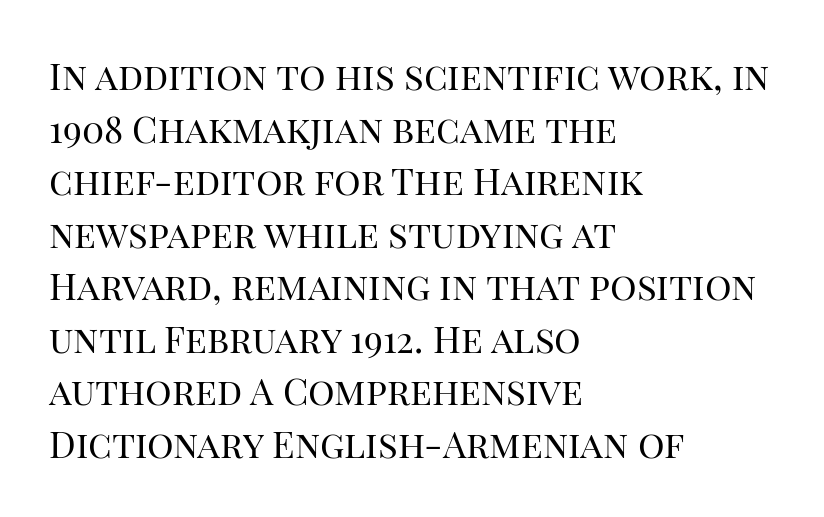
Q: Is the text bold? A: No.
Q: Is the text italic (slanted)? A: No, it is upright.
Q: Is the typeface a serif or a sans-serif typeface? A: Serif.
Q: Is the text underlined? A: No.
Q: How is the paragraph aligned? A: Left-aligned.
Q: Is the spacing between letters normal or unusually wide? A: Normal.
Q: Is the spacing between lines tight, normal or loose? A: Normal.
Q: Width (condensed, normal, or wide)? A: Normal.
Q: Stroke contrast? A: High.
Q: x-height? A: Large.
Q: Monospaced? A: No.
